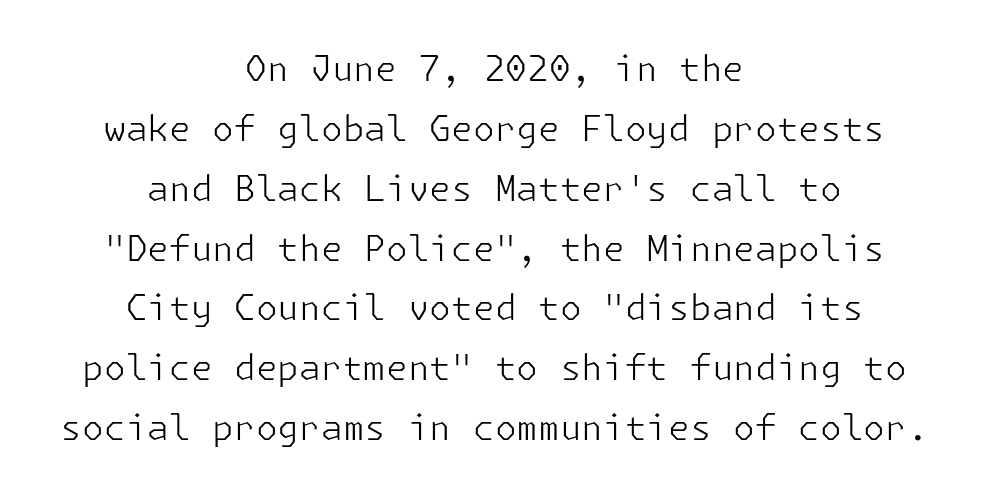
{"serif": "no", "italic": "no", "bold": "no", "weight": "light", "width": "normal", "stroke_contrast": "low", "x_height": "medium", "underline": "no", "align": "center", "line_spacing_ratio": 1.71, "letter_spacing": "normal", "letter_spacing_em": 0.0, "glyph_px": 35}
